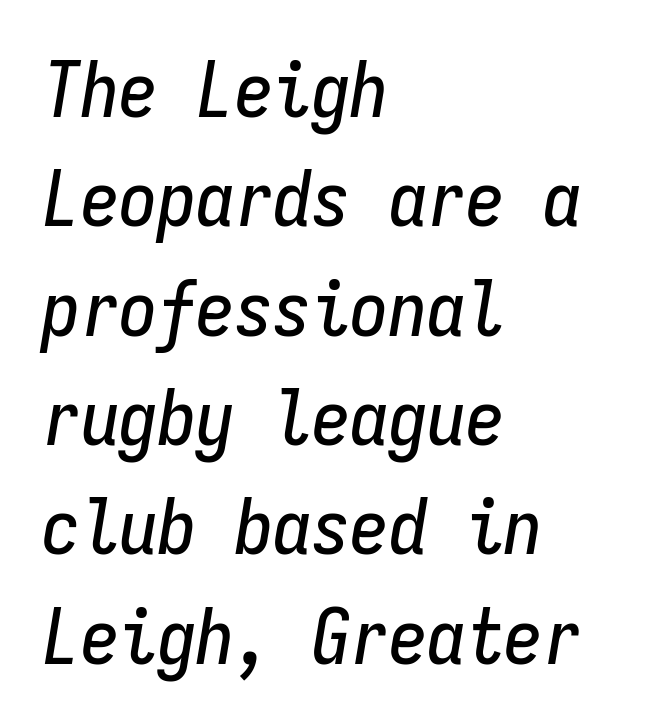
Q: Is the text italic (slanted)? A: Yes, it leans right by about 9 degrees.
Q: Is the text underlined? A: No.
Q: How is the paragraph aligned? A: Left-aligned.
Q: Is the spacing between letters normal or unusually wide? A: Normal.
Q: Is the spacing between lines tight, normal or loose? A: Normal.
Q: Width (condensed, normal, or wide)? A: Condensed.
Q: Stroke contrast? A: Low.
Q: x-height? A: Medium.
Q: Monospaced? A: Yes.
